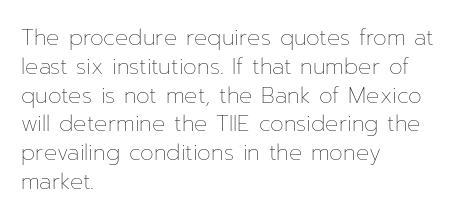
No extra ink here — the face is not bold. The ragged edge is on the right, which tells us the setting is flush left. Decoration check: the copy has no underline. Between one letter and the next there's only the usual sliver of space. No italicization has been applied; the sample stays upright. Successive baselines arrive at the customary interval.
